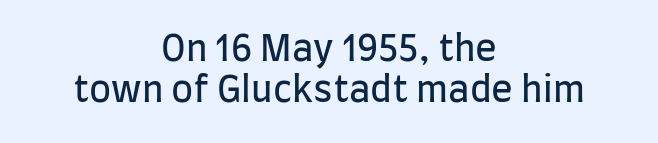
Q: Is the text bold? A: No.
Q: Is the text italic (slanted)? A: No, it is upright.
Q: Is the typeface a serif or a sans-serif typeface? A: Sans-serif.
Q: Is the text underlined? A: No.
Q: How is the paragraph aligned? A: Centered.
Q: Is the spacing between letters normal or unusually wide? A: Normal.
Q: Is the spacing between lines tight, normal or loose? A: Tight.
Q: Width (condensed, normal, or wide)? A: Condensed.
Q: Stroke contrast? A: Low.
Q: x-height? A: Large.
Q: Monospaced? A: No.
